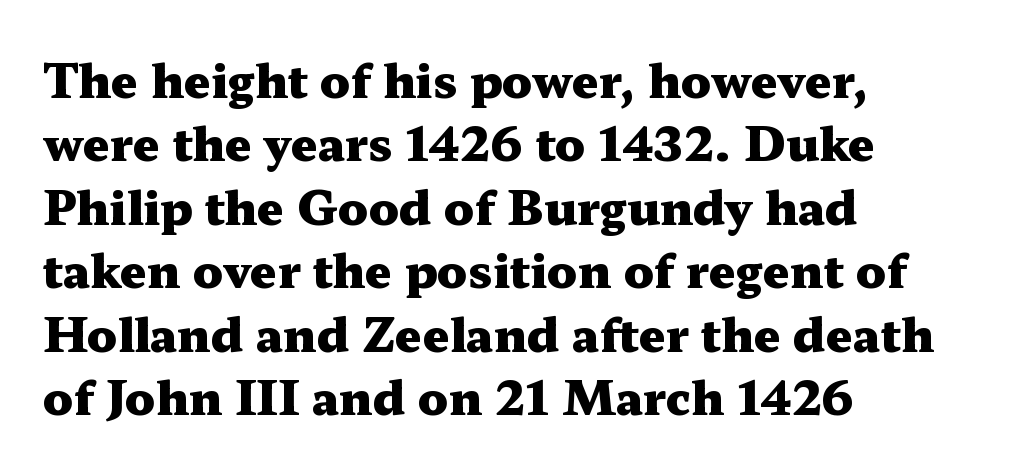
Each line starts at the same left margin while the right side varies. Is the type bold? Yes — the strokes are clearly thick and heavy. The typography opts for an upright posture over an oblique one. The space beneath each line is pristine and unruled.
